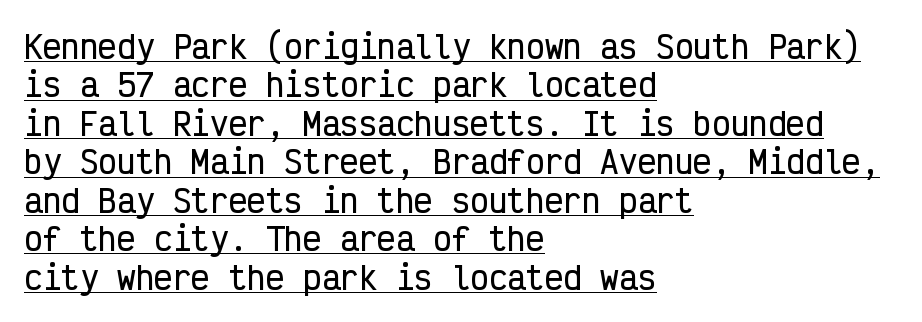
Q: Is the text italic (slanted)? A: No, it is upright.
Q: Is the typeface a serif or a sans-serif typeface? A: Sans-serif.
Q: Is the text underlined? A: Yes.
Q: How is the paragraph aligned? A: Left-aligned.
Q: Is the spacing between letters normal or unusually wide? A: Normal.
Q: Width (condensed, normal, or wide)? A: Condensed.
Q: Stroke contrast? A: Low.
Q: x-height? A: Medium.
Q: Monospaced? A: Yes.
